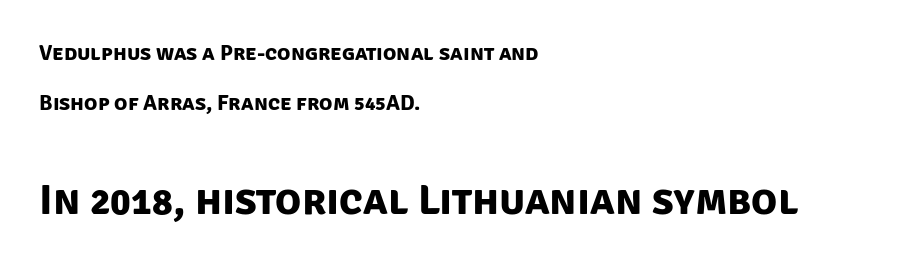
{"serif": "no", "bold": "yes", "weight": "bold", "width": "normal", "stroke_contrast": "low", "x_height": "large", "monospaced": "no", "underline": "no", "align": "left", "line_spacing": "loose", "line_spacing_ratio": 2.27, "letter_spacing": "normal", "letter_spacing_em": 0.0, "larger_block": "second", "size_ratio": 1.95, "glyph_px": 43}
